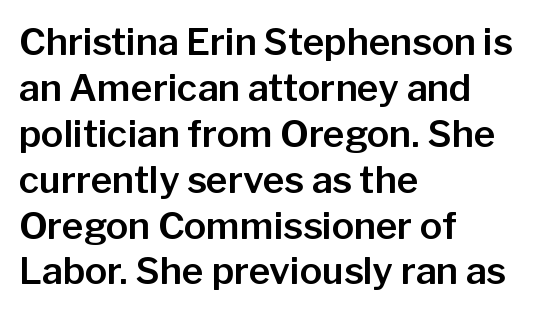
The image shows 37 px sans-serif type, upright; set left-aligned, line spacing 1.24x, normal letter spacing, not underlined; low stroke contrast and a medium x-height.
